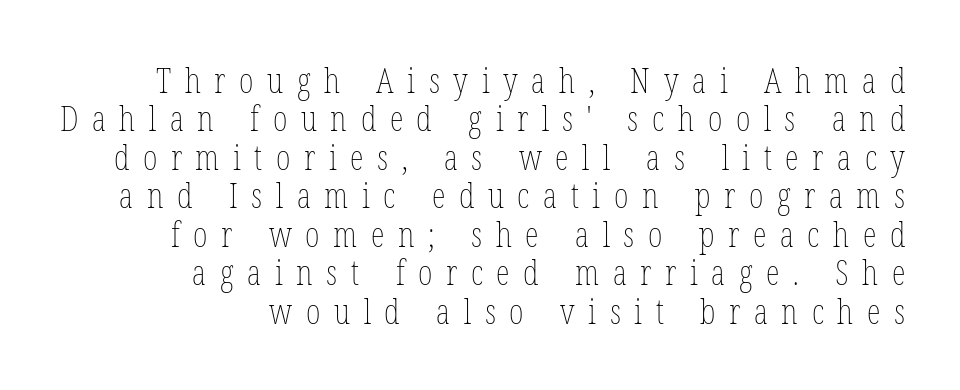
Q: Is the text bold? A: No.
Q: Is the text italic (slanted)? A: No, it is upright.
Q: Is the text underlined? A: No.
Q: How is the paragraph aligned? A: Right-aligned.
Q: Is the spacing between letters normal or unusually wide? A: Unusually wide.
Q: Is the spacing between lines tight, normal or loose? A: Tight.
Q: Width (condensed, normal, or wide)? A: Condensed.
Q: Stroke contrast? A: Low.
Q: x-height? A: Medium.
Q: Monospaced? A: No.
